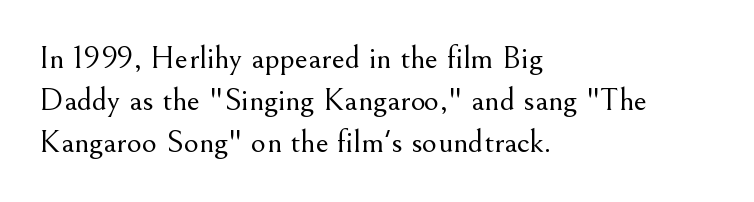
The image shows 33 px light serif type, upright; set left-aligned, normal line spacing (1.28x), normal letter spacing, not underlined; medium stroke contrast and a small x-height.
